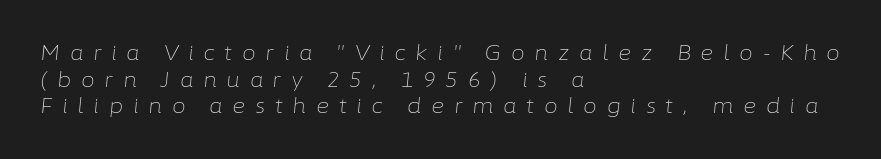
{"italic": "yes", "lean": "right", "slant_degrees": 6, "bold": "no", "underline": "no", "align": "left", "line_spacing": "normal", "line_spacing_ratio": 1.33, "letter_spacing": "wide", "letter_spacing_em": 0.48, "glyph_px": 20}
